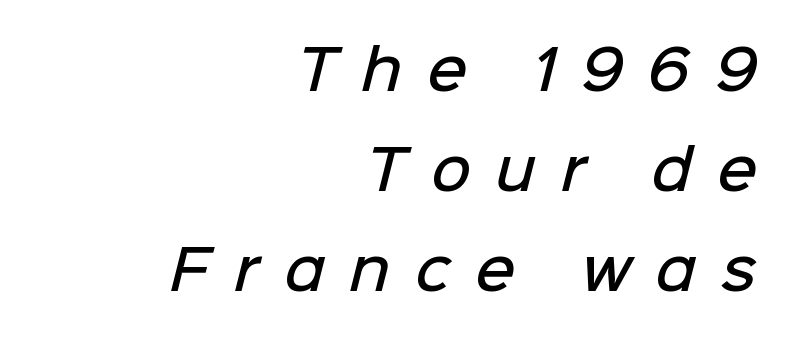
The image shows 55 px semibold sans-serif type; set right-aligned, line spacing 1.82x, unusually wide letter spacing (+0.45 em), not underlined; low stroke contrast and a medium x-height.
